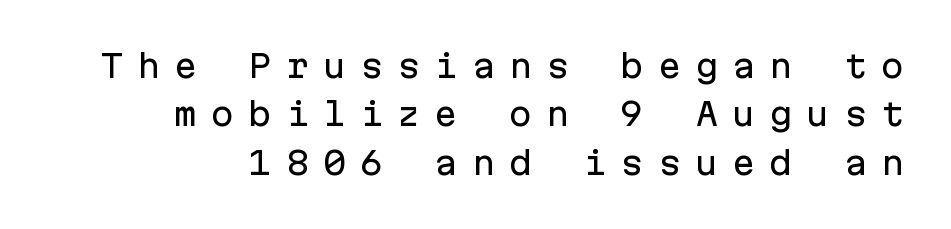
The axis of the letterforms is exactly vertical. Observe the absence of serifs on each vertical stroke in this sample. In terms of letterspacing, this is a distinctly airy, spread setting. In terms of leading, this rendering sits right in the middle.
